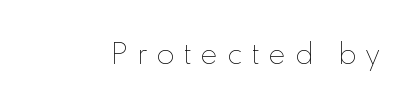
A bare baseline throughout the passage. Counters stay open thanks to moderate or lighter strokes. The letters stand upright; this is a roman face. The letters are spread apart with noticeably loose tracking.
